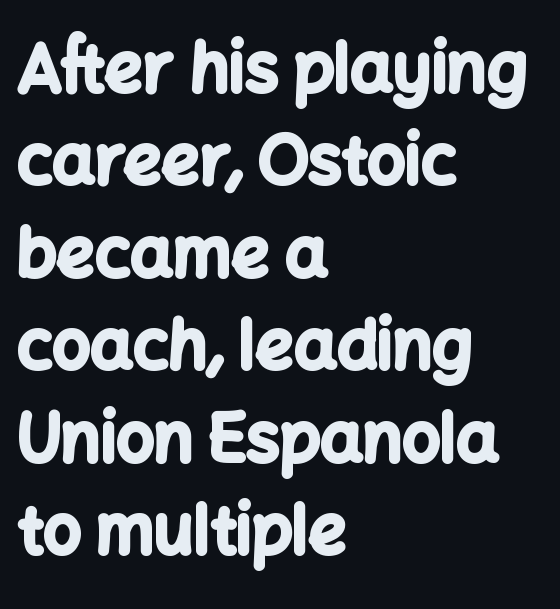
Grotesque or geometric, the face here clearly has no serifs. The paragraph has a hard left edge and a soft right edge. Think of a printed novel: that variable character pitch is what you see here. Unlike italic type, these characters show no tilt at all.
